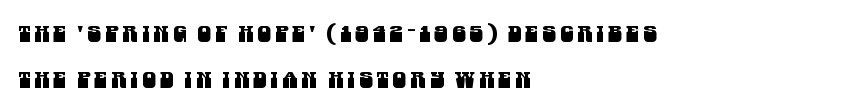
Q: Is the text underlined? A: No.
Q: How is the paragraph aligned? A: Left-aligned.
Q: Is the spacing between lines tight, normal or loose? A: Loose.
